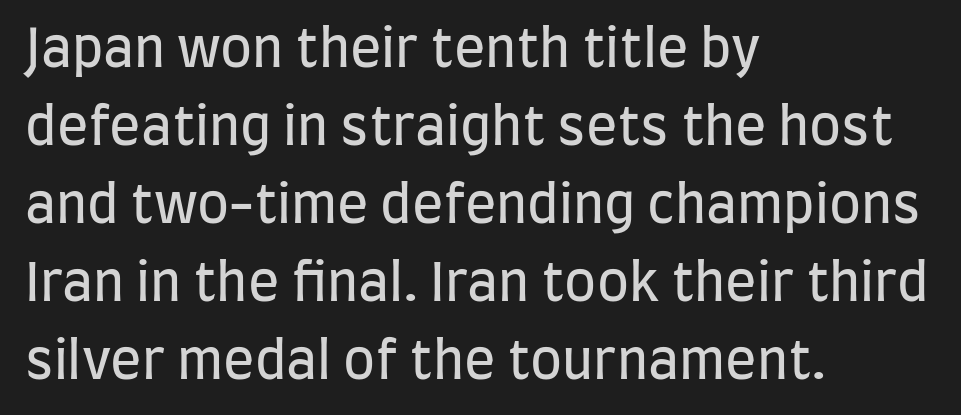
Short and long lines alike share a common starting point at left. The strip under each line holds only bare page. Caption: face not bold, strokes unweighted. Stroke terminals: plain, sans-serif. The face used here is rendered with its standard letterfit.
